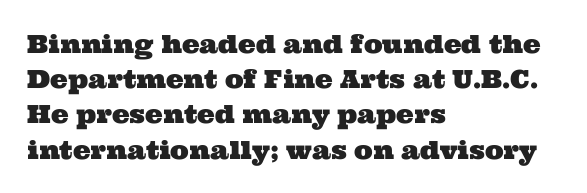
Q: Is the text underlined? A: No.
Q: How is the paragraph aligned? A: Left-aligned.
Q: Is the spacing between letters normal or unusually wide? A: Normal.
Q: Is the spacing between lines tight, normal or loose? A: Normal.
